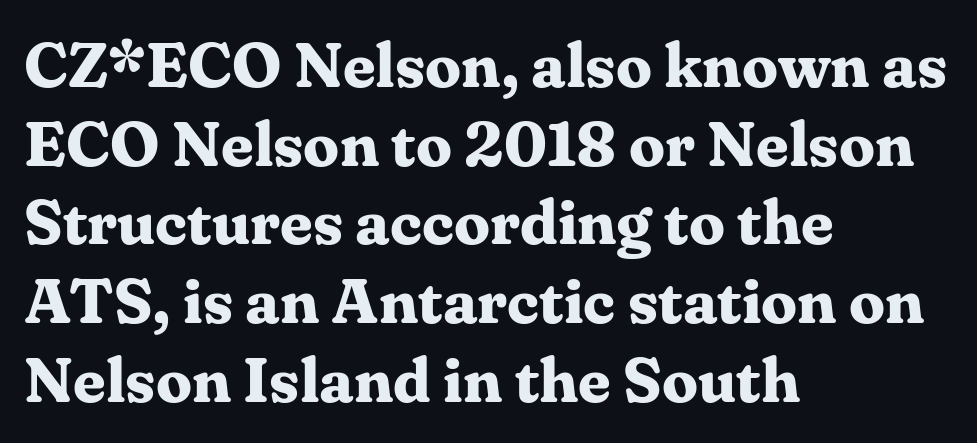
The letters are bold, with thick, heavy strokes. If you drew a ruler down the left edge, every line would touch it. The space directly below the letters is spotless. Proportional: the letters do not fall into vertical columns. Unlike a clean sans, this face finishes its strokes with serifs.
